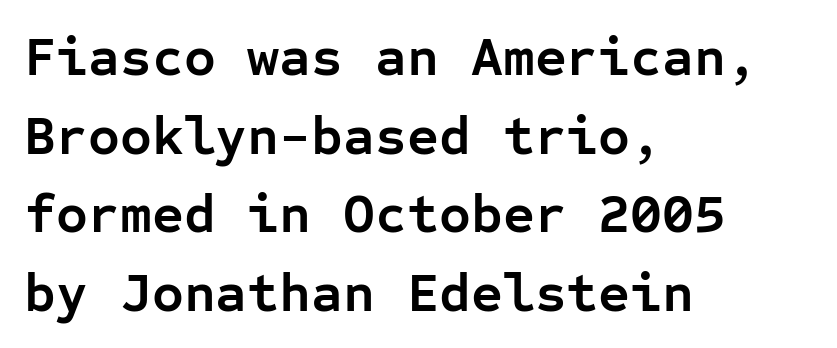
The image shows 55 px semibold sans-serif type, upright, monospaced; set left-aligned, normal line spacing (1.43x), normal letter spacing, not underlined; low stroke contrast and a medium x-height.
